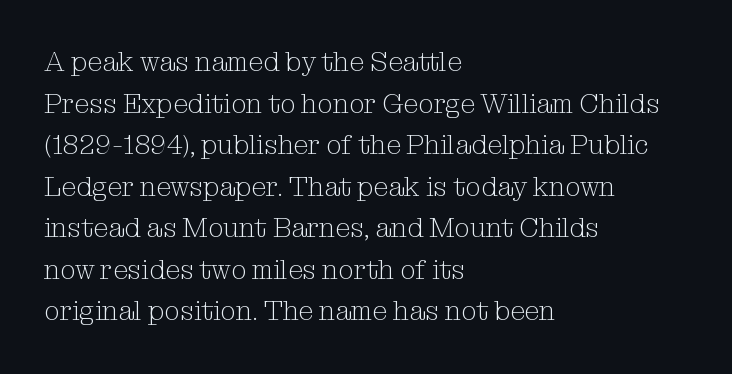
Q: Is the text bold? A: No.
Q: Is the text italic (slanted)? A: No, it is upright.
Q: Is the text underlined? A: No.
Q: How is the paragraph aligned? A: Left-aligned.
Q: Is the spacing between letters normal or unusually wide? A: Normal.
Q: Is the spacing between lines tight, normal or loose? A: Normal.
